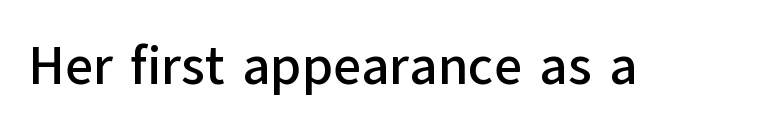
{"serif": "no", "italic": "no", "width": "normal", "stroke_contrast": "low", "x_height": "medium", "monospaced": "no", "underline": "no", "letter_spacing": "normal", "letter_spacing_em": 0.0, "glyph_px": 54}
